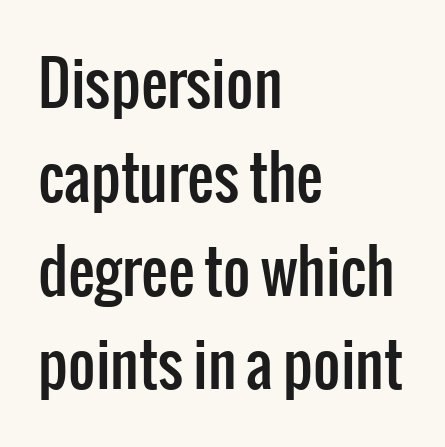
Q: Is the text italic (slanted)? A: No, it is upright.
Q: Is the typeface a serif or a sans-serif typeface? A: Sans-serif.
Q: Is the text underlined? A: No.
Q: How is the paragraph aligned? A: Left-aligned.
Q: Is the spacing between letters normal or unusually wide? A: Normal.
Q: Is the spacing between lines tight, normal or loose? A: Normal.
Q: Width (condensed, normal, or wide)? A: Condensed.
Q: Stroke contrast? A: Low.
Q: x-height? A: Medium.
Q: Monospaced? A: No.
